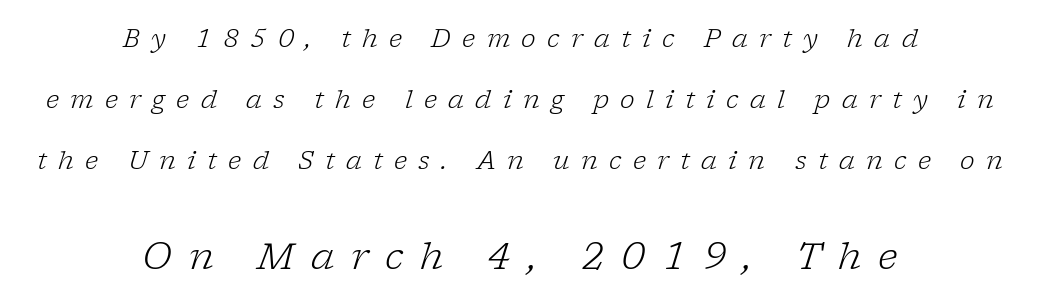
{"serif": "yes", "italic": "yes", "lean": "right", "slant_degrees": 17, "bold": "no", "weight": "light", "width": "normal", "stroke_contrast": "low", "x_height": "medium", "monospaced": "no", "underline": "no", "align": "center", "line_spacing": "loose", "line_spacing_ratio": 2.45, "letter_spacing": "wide", "letter_spacing_em": 0.45, "larger_block": "second", "size_ratio": 1.48, "glyph_px": 37}
